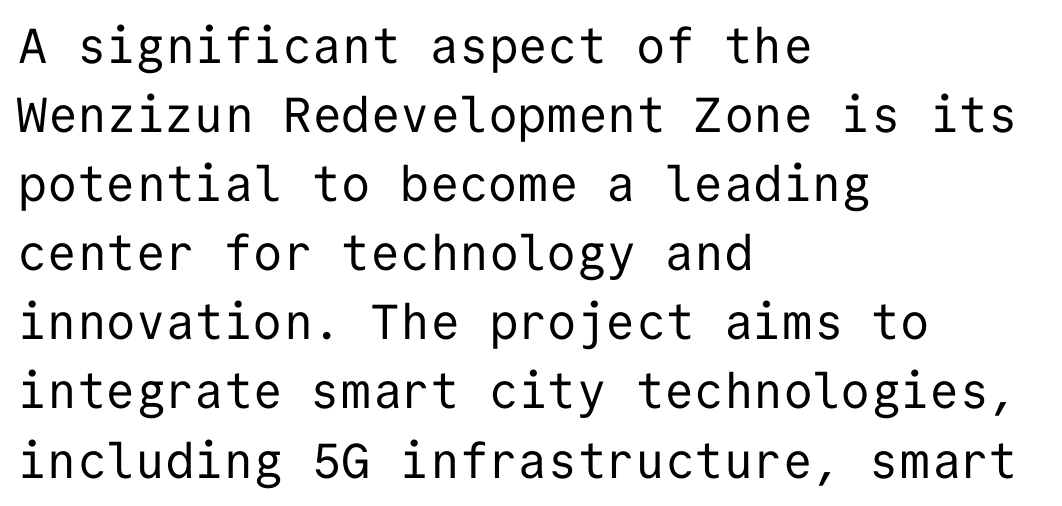
Spacing verdict: monospaced, one width for all characters. Horizontally, the lines are justified to the leading edge only. The string is rendered with underlining switched off. Observe the absence of serifs on each vertical stroke in this sample.
